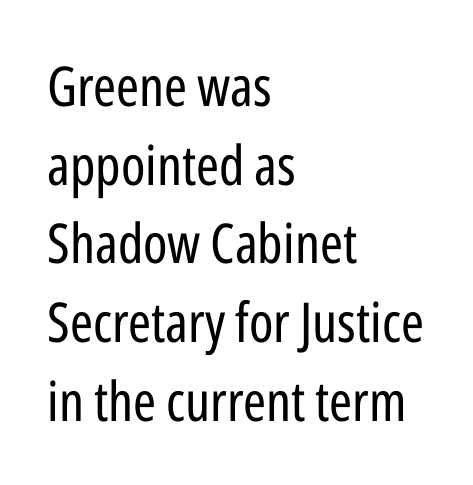
The image shows 55 px regular-weight, condensed sans-serif type, upright; set left-aligned, normal line spacing (1.43x), normal letter spacing, not underlined; low stroke contrast and a medium x-height.
